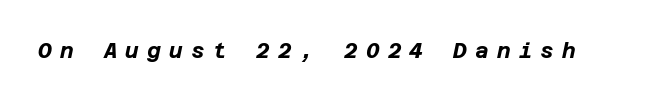
The image shows 21 px bold type, italic (leaning right); set unusually wide letter spacing (+0.39 em), not underlined.
